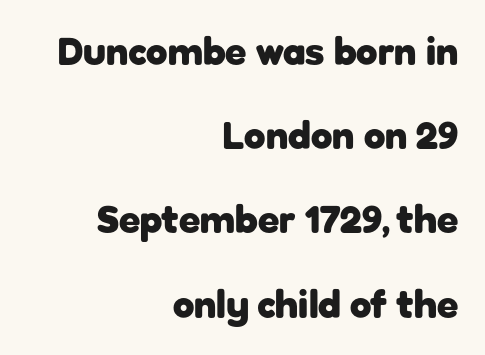
Q: Is the text bold? A: Yes.
Q: Is the text italic (slanted)? A: No, it is upright.
Q: Is the typeface a serif or a sans-serif typeface? A: Sans-serif.
Q: Is the text underlined? A: No.
Q: How is the paragraph aligned? A: Right-aligned.
Q: Is the spacing between letters normal or unusually wide? A: Normal.
Q: Is the spacing between lines tight, normal or loose? A: Loose.
Q: Width (condensed, normal, or wide)? A: Normal.
Q: Stroke contrast? A: Low.
Q: x-height? A: Medium.
Q: Monospaced? A: No.
